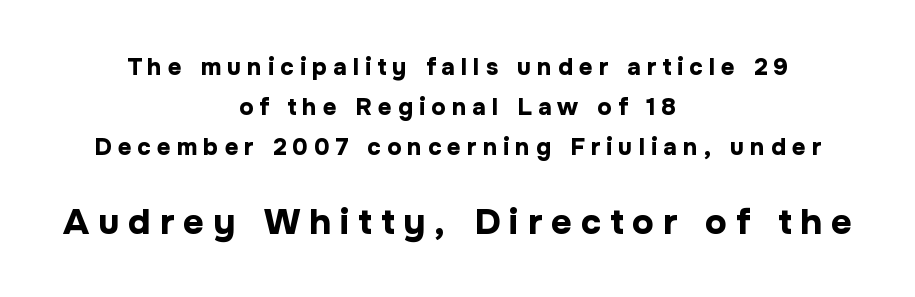
Which chunk is bigger? The second one — the bottom block dwarfs the top. Unmarked baselines from the first word to the last. Look at the stroke-to-counter ratio: heavy, a bold. In CSS terms this would be text-align: center. The rendering inserts visible extra space after every character.
